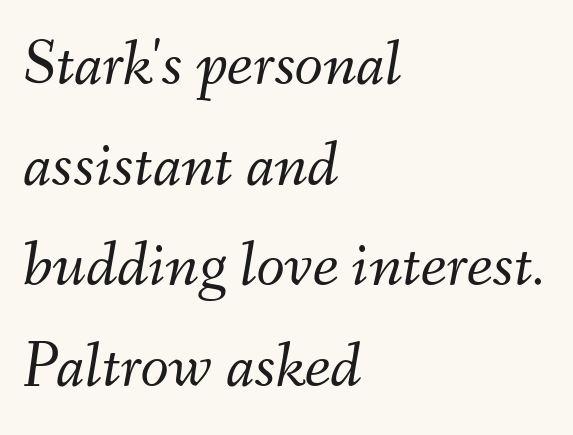
{"italic": "yes", "lean": "right", "slant_degrees": 9, "bold": "no", "weight": "light", "width": "normal", "stroke_contrast": "medium", "x_height": "small", "monospaced": "no", "underline": "no", "align": "left", "line_spacing": "normal", "line_spacing_ratio": 1.55, "letter_spacing": "normal", "letter_spacing_em": 0.0, "glyph_px": 65}
